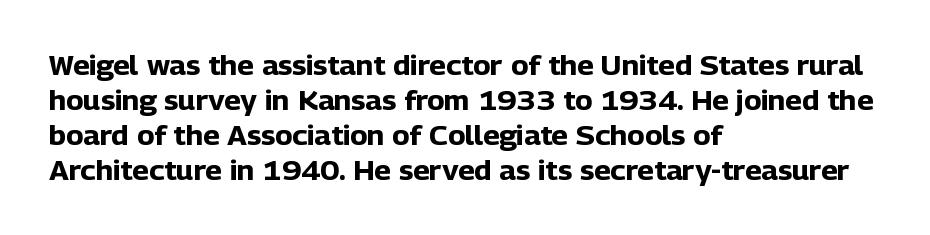
Q: Is the text bold? A: Yes.
Q: Is the text italic (slanted)? A: No, it is upright.
Q: Is the text underlined? A: No.
Q: How is the paragraph aligned? A: Left-aligned.
Q: Is the spacing between letters normal or unusually wide? A: Normal.
Q: Is the spacing between lines tight, normal or loose? A: Normal.
